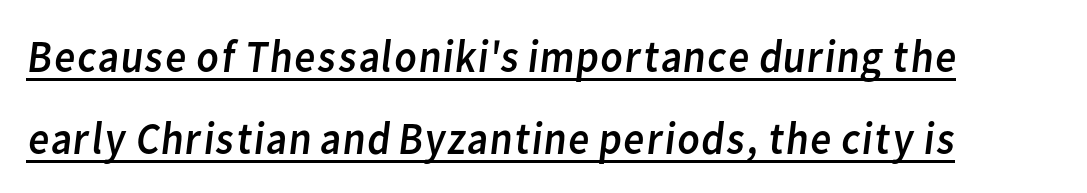
Q: Is the text bold? A: No.
Q: Is the typeface a serif or a sans-serif typeface? A: Sans-serif.
Q: Is the text underlined? A: Yes.
Q: How is the paragraph aligned? A: Left-aligned.
Q: Is the spacing between letters normal or unusually wide? A: Normal.
Q: Width (condensed, normal, or wide)? A: Normal.
Q: Stroke contrast? A: Low.
Q: x-height? A: Medium.
Q: Monospaced? A: No.
